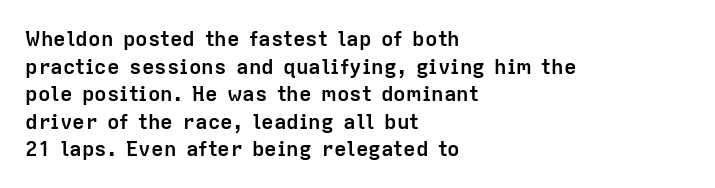
{"italic": "no", "bold": "yes", "underline": "no", "align": "left", "line_spacing": "normal", "line_spacing_ratio": 1.31, "letter_spacing": "normal", "letter_spacing_em": 0.0, "glyph_px": 21}
